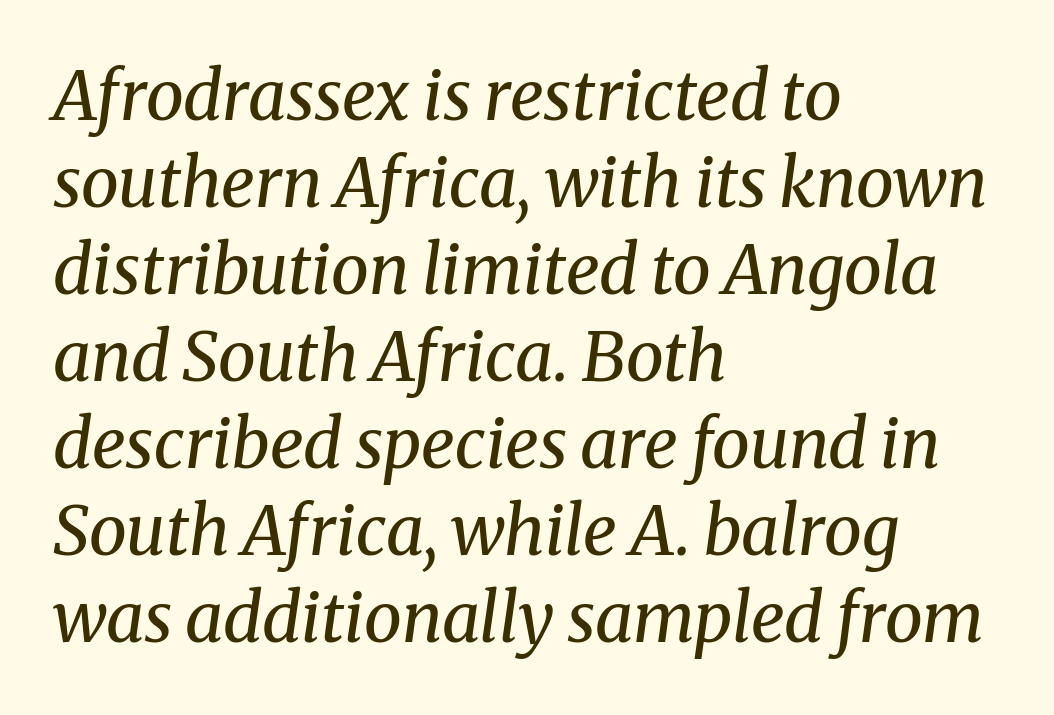
{"serif": "yes", "italic": "yes", "lean": "right", "slant_degrees": 8, "bold": "no", "weight": "regular", "width": "normal", "stroke_contrast": "medium", "x_height": "medium", "monospaced": "no", "underline": "no", "align": "left", "line_spacing": "normal", "line_spacing_ratio": 1.28, "letter_spacing": "normal", "letter_spacing_em": 0.0, "glyph_px": 68}
